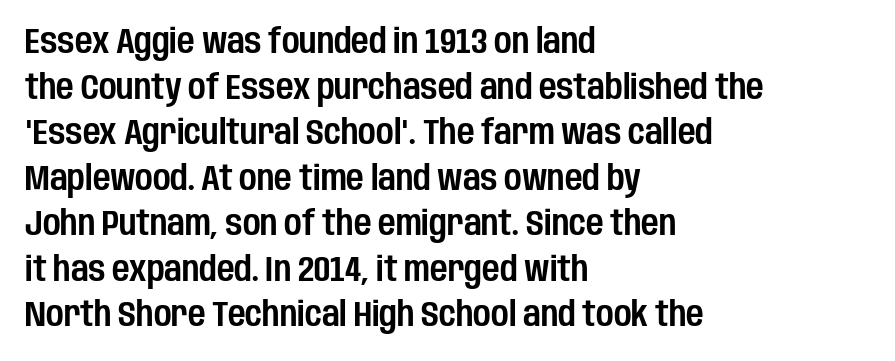
{"serif": "no", "italic": "no", "width": "condensed", "stroke_contrast": "low", "x_height": "large", "monospaced": "no", "underline": "no", "align": "left", "line_spacing": "normal", "line_spacing_ratio": 1.34, "letter_spacing": "normal", "letter_spacing_em": 0.0, "glyph_px": 34}
